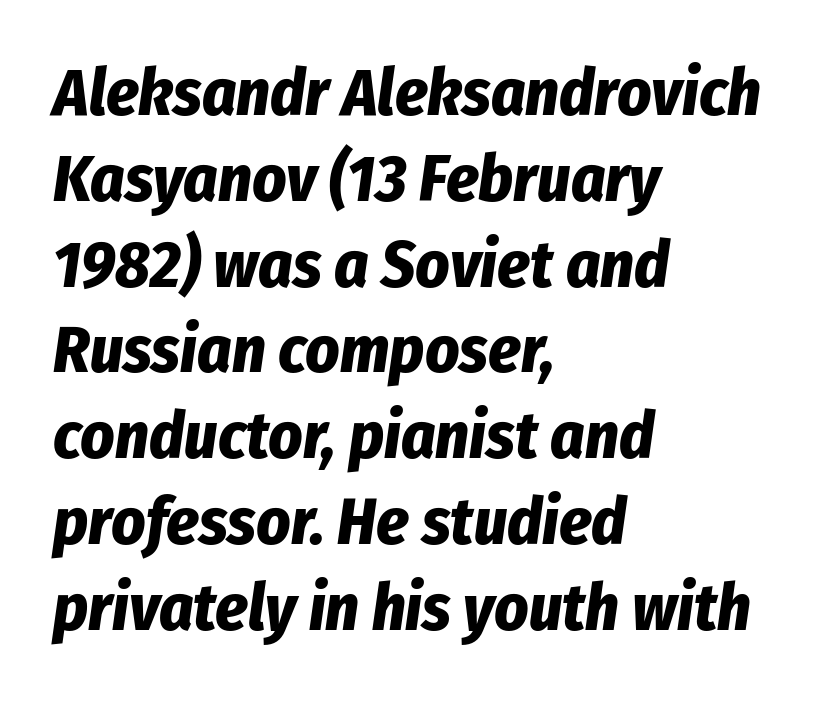
{"italic": "yes", "lean": "right", "slant_degrees": 8, "bold": "yes", "weight": "bold", "width": "condensed", "stroke_contrast": "low", "x_height": "medium", "monospaced": "no", "underline": "no", "align": "left", "line_spacing": "normal", "line_spacing_ratio": 1.3, "letter_spacing": "normal", "letter_spacing_em": 0.0, "glyph_px": 66}
